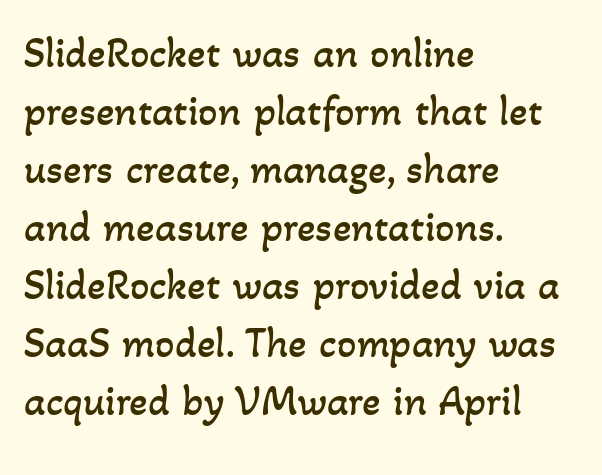
No chunkiness to these letters — they're not bold. Varying glyph widths throughout — classic text-font behaviour. These lines keep a tight, regular rhythm from letter to letter. Baseline-to-baseline distance is the conventional proportion of letter height.
